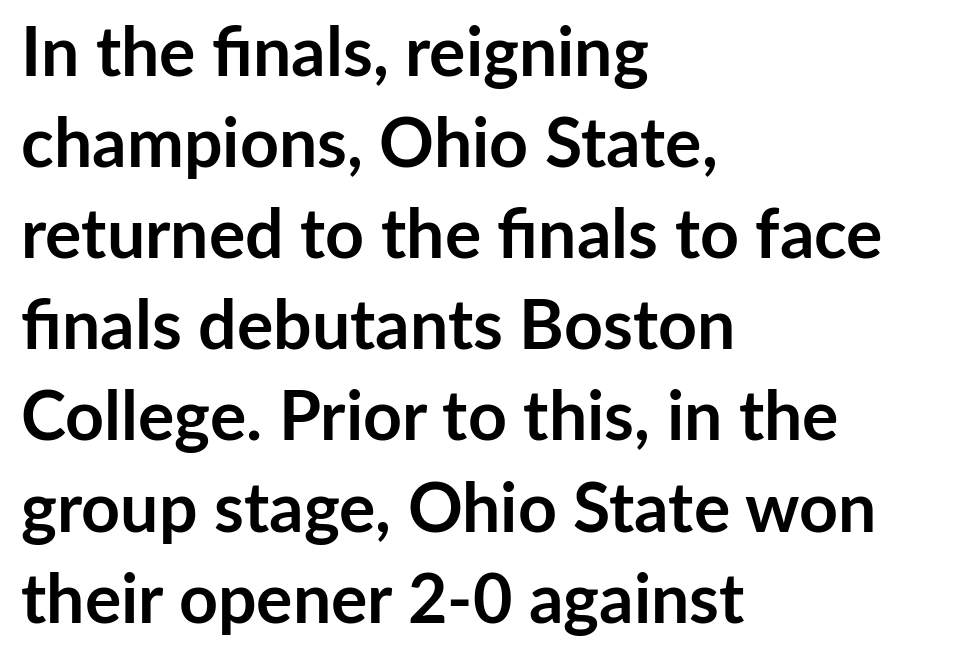
Stroke terminals: plain, sans-serif. The words here are not underlined. The typesetting leans heavy: a genuine bold. If you drew a line through each stem, it would be perfectly vertical. The letters advance in unequal steps, a hallmark of proportional type.
